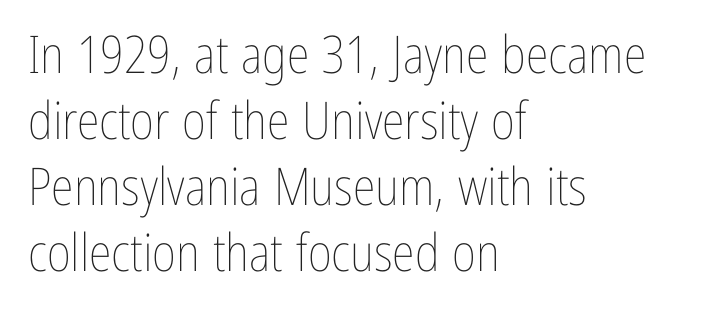
The image shows 52 px thin, condensed type, upright; set left-aligned, normal line spacing (1.27x), normal letter spacing, not underlined; low stroke contrast and a medium x-height.
